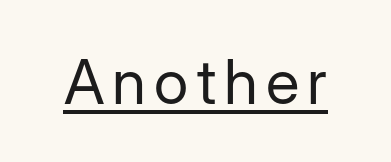
The rendering uses natural spacing where letterforms have individual widths. Observe the absence of serifs on each vertical stroke in this sample. Stem width sits at or under what a default text font uses. Each line of the rendering has a horizontal stroke beneath the glyphs. Characters remain perfectly vertical along every line.
